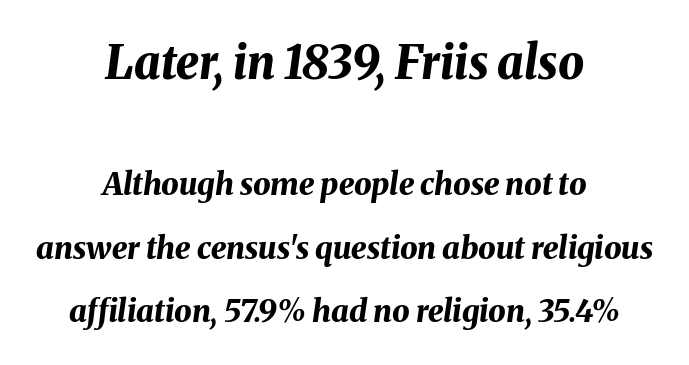
The letters in the upper block stand taller than those in the block below. These lines are rendered in a variable-pitch font. A bare baseline throughout the passage. The lettering tilts uniformly, giving the passage an italic look. The paragraph has two soft edges and a firm central axis.
